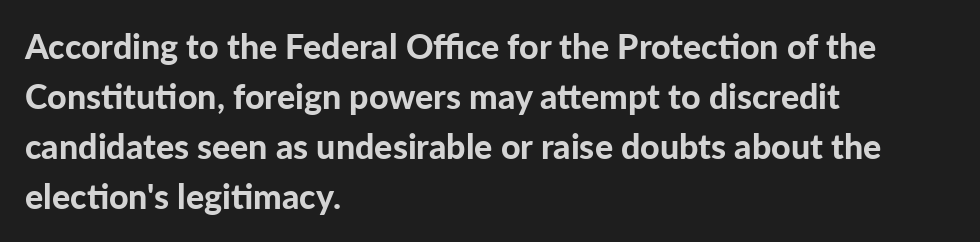
The image shows 34 px bold sans-serif type, upright; set left-aligned, normal line spacing (1.47x), normal letter spacing, not underlined; low stroke contrast and a medium x-height.
